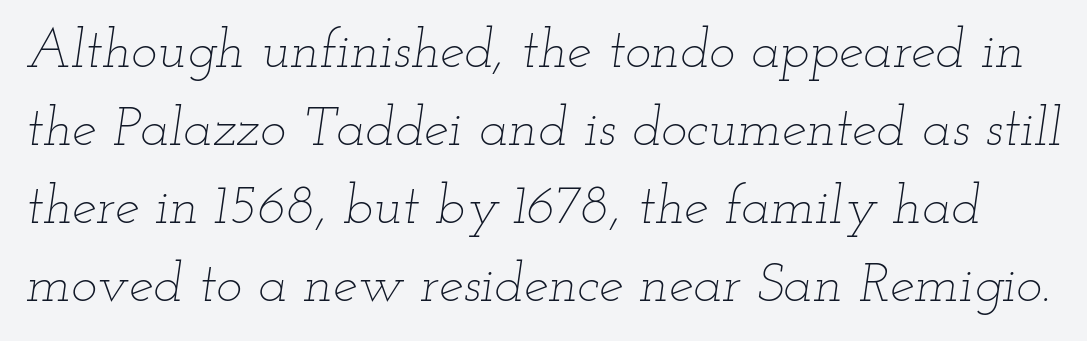
The image shows 55 px thin, wide type, italic (leaning right); set normal line spacing (1.42x), normal letter spacing, not underlined; low stroke contrast and a small x-height.
